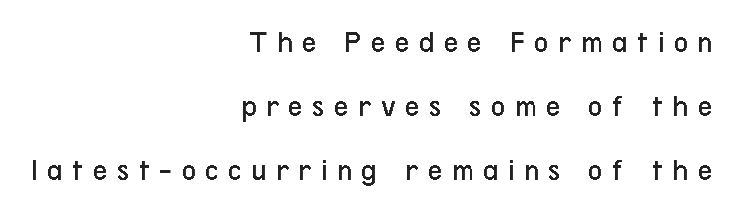
In terms of posture, this sample is upright. Bold? No — there's no thickening of the strokes. The ragged edge is on the left, which tells us the setting is flush right. These lines are composed in type without serifs.
